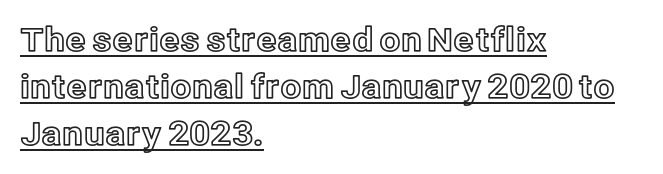
The text block is weighted toward the left margin, trailing off unevenly rightward. Decoration check: the copy is underlined. Ordinary non-slanted type is in use. The face used here is rendered with its standard letterfit. A typesetter would call this proportional, since set widths differ per character.
